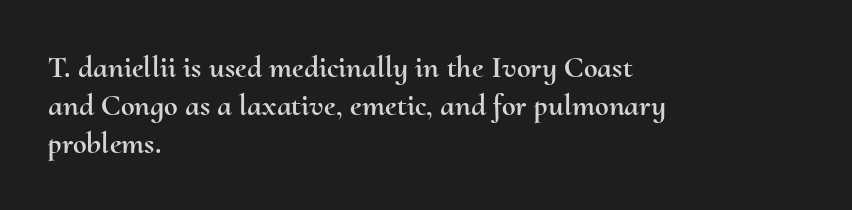
{"italic": "no", "width": "normal", "stroke_contrast": "medium", "x_height": "small", "monospaced": "no", "underline": "no", "align": "left", "line_spacing_ratio": 1.22, "letter_spacing": "normal", "letter_spacing_em": 0.0, "glyph_px": 31}
